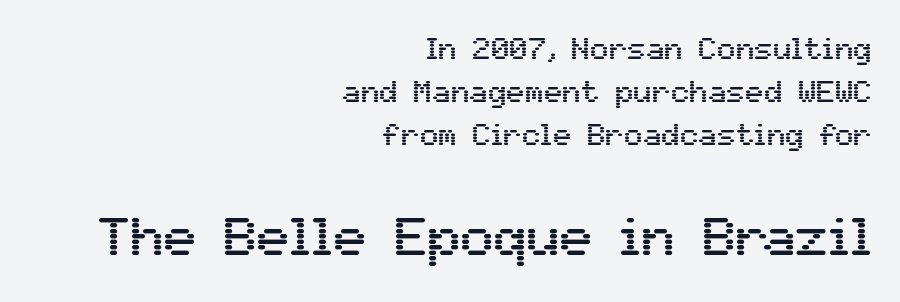
{"serif": "no", "italic": "no", "width": "normal", "stroke_contrast": "medium", "x_height": "medium", "monospaced": "no", "underline": "no", "align": "right", "line_spacing": "normal", "line_spacing_ratio": 1.39, "letter_spacing": "normal", "letter_spacing_em": 0.0, "larger_block": "second", "size_ratio": 1.77, "glyph_px": 55}
